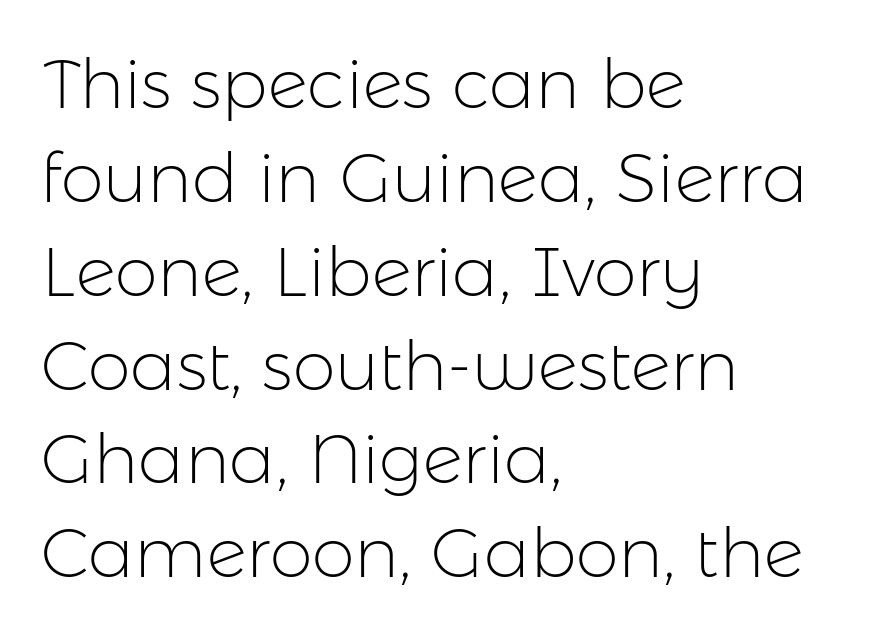
Q: Is the text bold? A: No.
Q: Is the text italic (slanted)? A: No, it is upright.
Q: Is the typeface a serif or a sans-serif typeface? A: Sans-serif.
Q: Is the text underlined? A: No.
Q: How is the paragraph aligned? A: Left-aligned.
Q: Is the spacing between letters normal or unusually wide? A: Normal.
Q: Is the spacing between lines tight, normal or loose? A: Normal.
Q: Width (condensed, normal, or wide)? A: Normal.
Q: Stroke contrast? A: Low.
Q: x-height? A: Medium.
Q: Monospaced? A: No.
